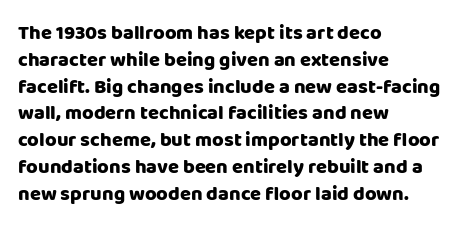
{"italic": "no", "bold": "yes", "underline": "no", "align": "left", "line_spacing": "normal", "line_spacing_ratio": 1.34, "letter_spacing": "normal", "letter_spacing_em": 0.0, "glyph_px": 20}
